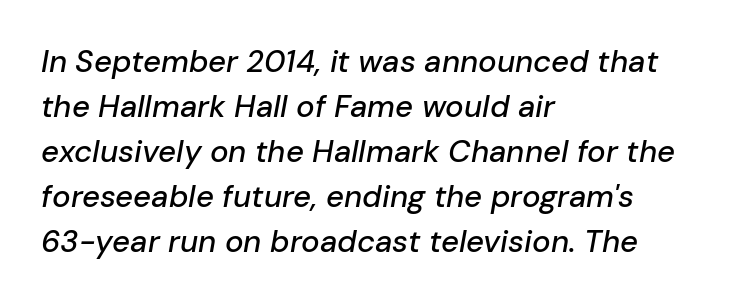
Vertically, the passage feels balanced, rows spaced as you'd expect. The rendering uses natural spacing where letterforms have individual widths. Each line starts at the same left margin while the right side varies. Honestly, there is no underline to notice here at all. Is the letter spacing exaggerated? No — it looks like the ordinary default.
